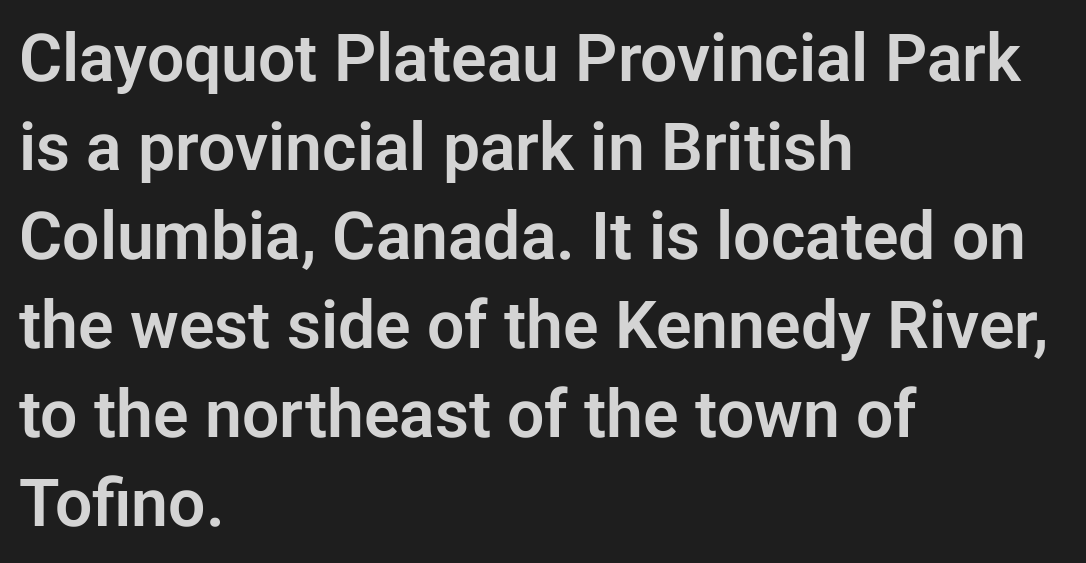
The rendering uses natural spacing where letterforms have individual widths. The passage shown is not underscored anywhere. The designer left line spacing at the default. Note: no serifs on the glyphs. This rendering leaves character spacing at its baseline value. The paragraph has a hard left edge and a soft right edge.
